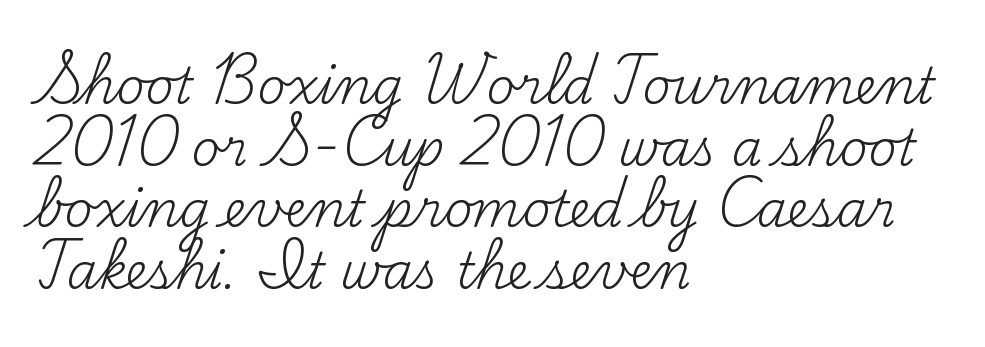
Q: Is the text bold? A: No.
Q: Is the text italic (slanted)? A: Yes.
Q: Is the typeface a serif or a sans-serif typeface? A: Serif.
Q: Is the text underlined? A: No.
Q: How is the paragraph aligned? A: Left-aligned.
Q: Is the spacing between letters normal or unusually wide? A: Normal.
Q: Is the spacing between lines tight, normal or loose? A: Normal.
Q: Width (condensed, normal, or wide)? A: Normal.
Q: Stroke contrast? A: Medium.
Q: x-height? A: Small.
Q: Monospaced? A: No.
